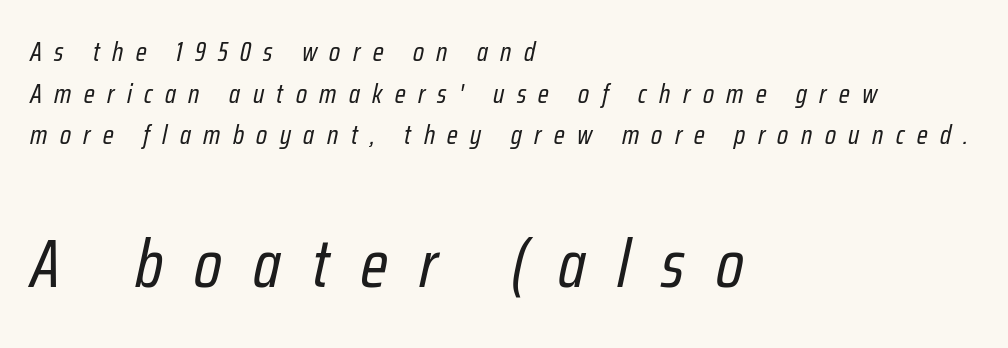
The image shows 68 px regular-weight, condensed type, italic (leaning right); set left-aligned, normal line spacing (1.54x), unusually wide letter spacing (+0.46 em), not underlined; the second (bottom) block is 2.52x larger; low stroke contrast and a medium x-height.
